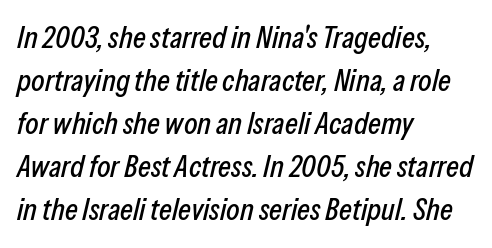
Leading: standard. Style check: oblique. This sample has the flowing, uneven cadence of proportional lettering. Underlining? Definitely not there. All the whitespace from short lines collects on the right.
